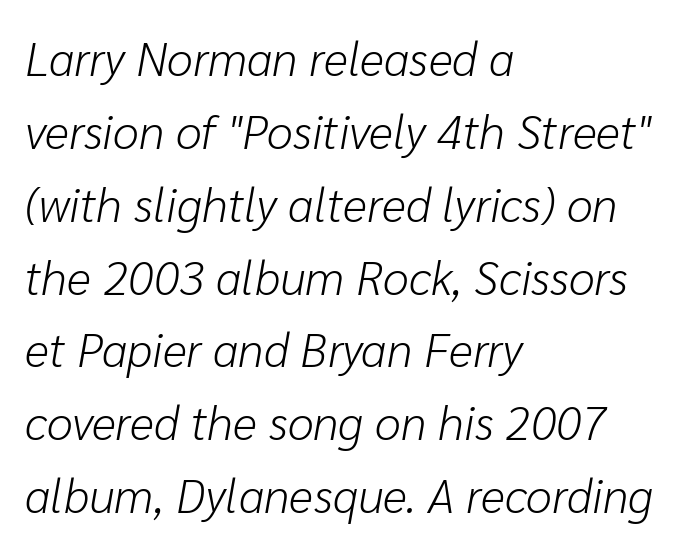
There is no visible air inserted between adjacent glyphs. The space between consecutive lines is moderate. There's an unmistakable incline to the writing here. Weight class: somewhere from thin through regular.
